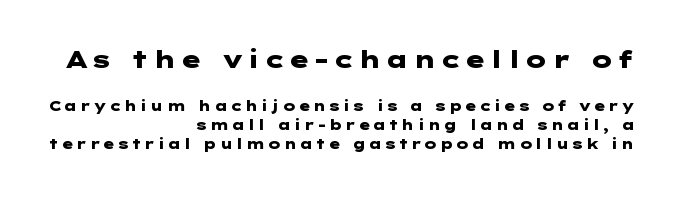
Q: Is the text bold? A: Yes.
Q: Is the text italic (slanted)? A: No, it is upright.
Q: Is the text underlined? A: No.
Q: How is the paragraph aligned? A: Right-aligned.
Q: Is the spacing between lines tight, normal or loose? A: Normal.
Q: Which block of text is set in a larger size, the first (top) or the second (bottom)? A: The first (top) one.
